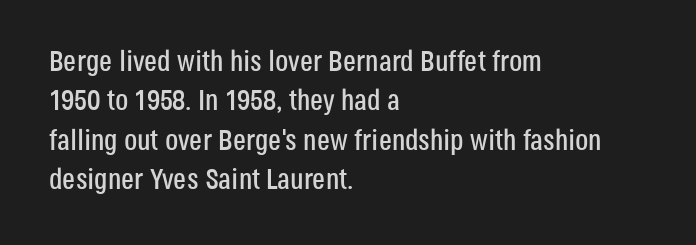
{"serif": "no", "italic": "no", "width": "condensed", "stroke_contrast": "low", "x_height": "large", "monospaced": "no", "underline": "no", "align": "left", "line_spacing": "normal", "line_spacing_ratio": 1.36, "letter_spacing": "normal", "letter_spacing_em": 0.0, "glyph_px": 29}
